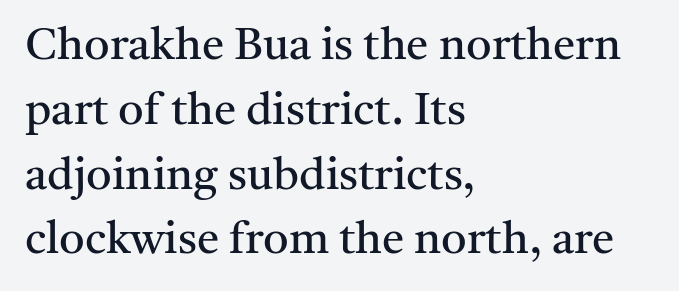
Q: Is the text bold? A: No.
Q: Is the text italic (slanted)? A: No, it is upright.
Q: Is the typeface a serif or a sans-serif typeface? A: Serif.
Q: Is the text underlined? A: No.
Q: How is the paragraph aligned? A: Left-aligned.
Q: Is the spacing between letters normal or unusually wide? A: Normal.
Q: Is the spacing between lines tight, normal or loose? A: Normal.
Q: Width (condensed, normal, or wide)? A: Normal.
Q: Stroke contrast? A: Medium.
Q: x-height? A: Medium.
Q: Monospaced? A: No.
